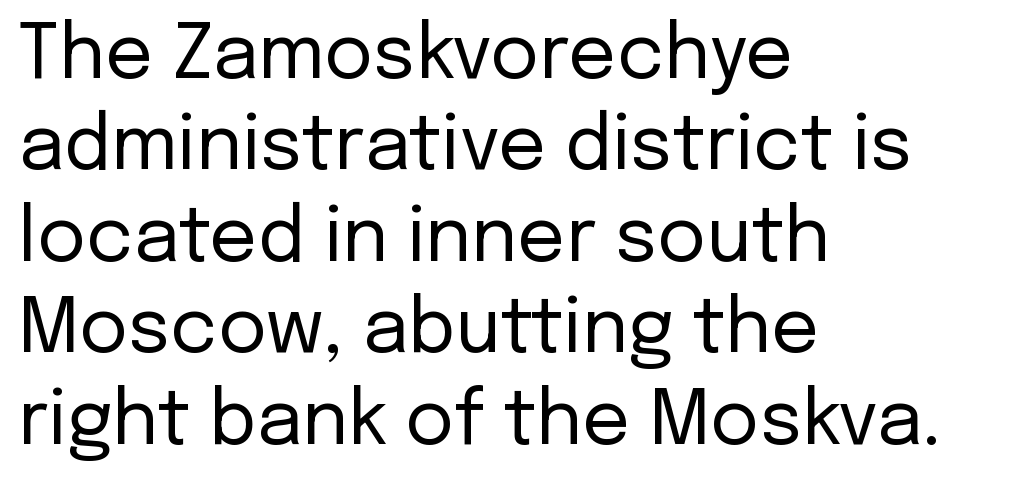
Q: Is the text bold? A: No.
Q: Is the text italic (slanted)? A: No, it is upright.
Q: Is the typeface a serif or a sans-serif typeface? A: Sans-serif.
Q: Is the text underlined? A: No.
Q: How is the paragraph aligned? A: Left-aligned.
Q: Is the spacing between letters normal or unusually wide? A: Normal.
Q: Width (condensed, normal, or wide)? A: Normal.
Q: Stroke contrast? A: Low.
Q: x-height? A: Medium.
Q: Monospaced? A: No.
